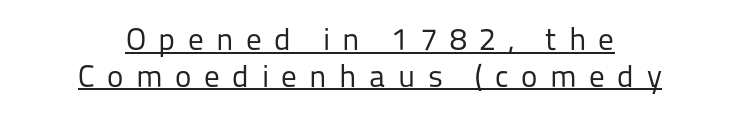
Bold? No — there's no thickening of the strokes. Compared with a flush-left layout, this one balances lines on the center instead. The face used here is proportionally spaced, like ordinary book or web type. The face used here is a sans, in the tradition of grotesques and geometrics.
